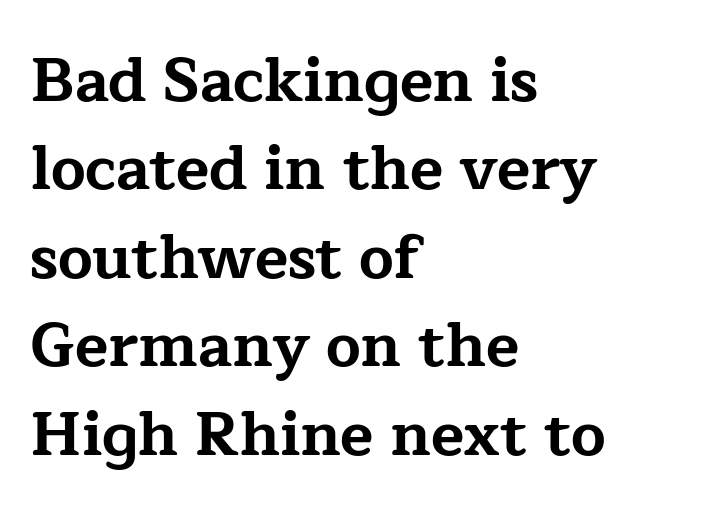
The image shows 61 px bold, wide serif type, upright; set left-aligned, normal line spacing (1.45x), normal letter spacing, not underlined; low stroke contrast and a medium x-height.
